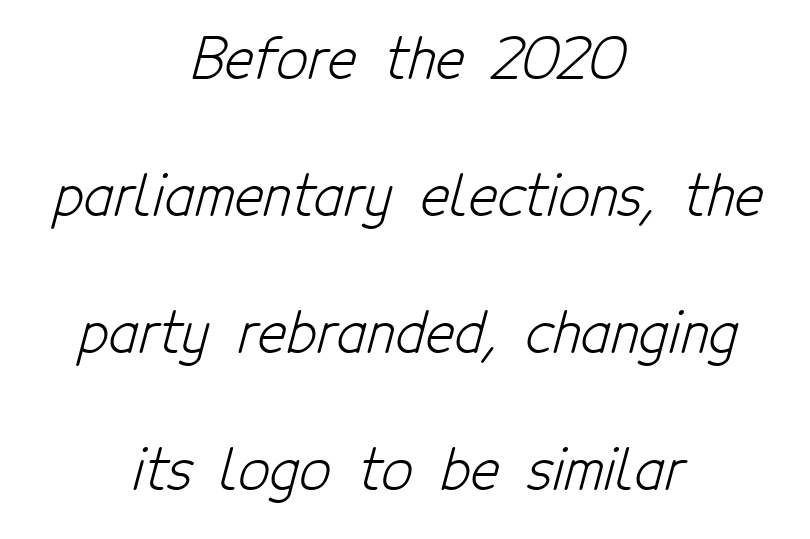
Horizontal bands of white between lines are thick stripes. Nope, no serifs anywhere on these letters. Reading down the block, each line starts at a different indent, mirrored at its end. Spacing verdict: proportional, widths tailored to each character.
